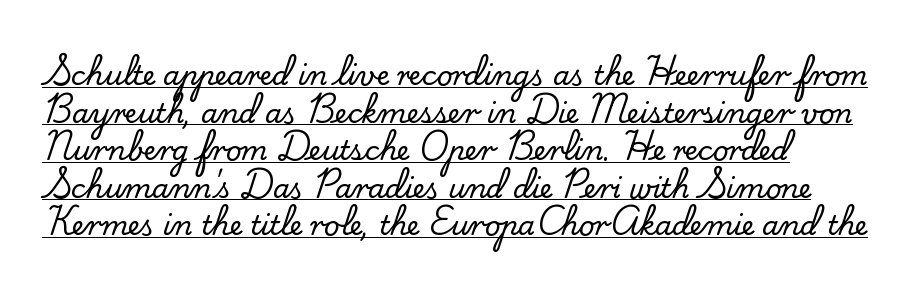
Q: Is the text italic (slanted)? A: Yes.
Q: Is the text underlined? A: Yes.
Q: Is the spacing between letters normal or unusually wide? A: Normal.
Q: Is the spacing between lines tight, normal or loose? A: Normal.
